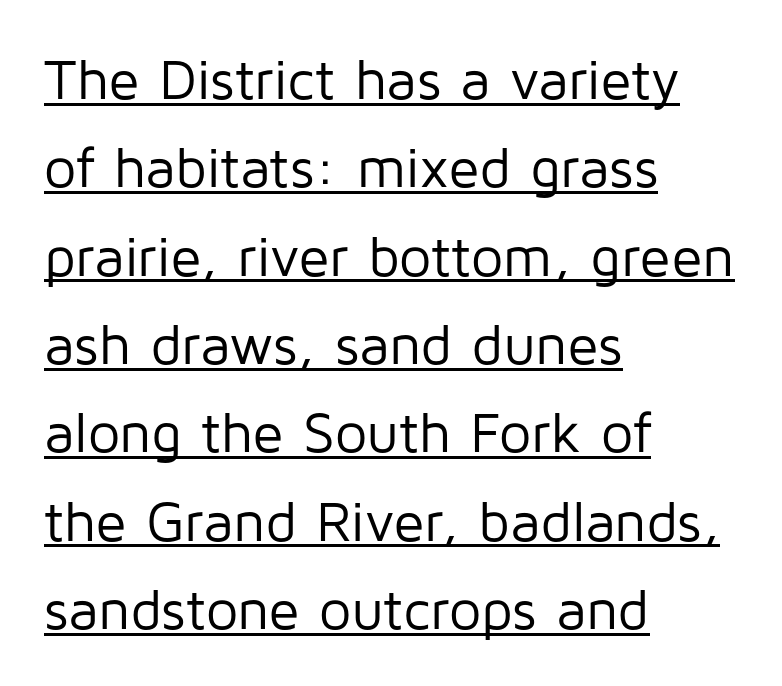
The image shows 57 px regular-weight sans-serif type, upright; set left-aligned, normal line spacing (1.55x), normal letter spacing, underlined; low stroke contrast and a medium x-height.
